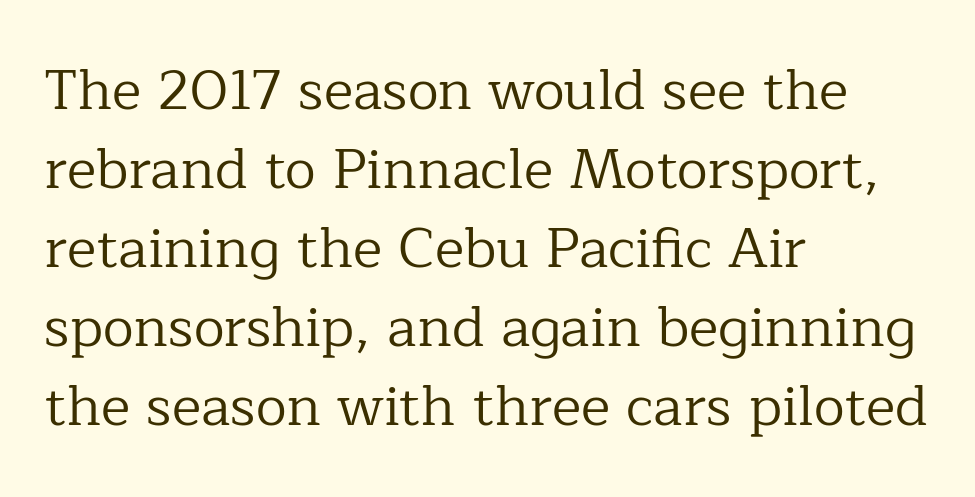
Observe the ordinary spacing: letters are neighbours, not strangers. The typesetting does not lean heavy: it is not bold. Typeset ragged right — the left edge is the straight one. This sample uses an upright cut, with every glyph sitting square on the baseline. The passage shown is typed in a proportional face where columns would drift.
